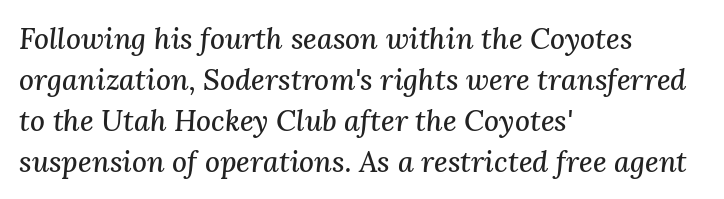
The image shows 29 px serif type, italic (leaning right); set left-aligned, normal line spacing (1.41x), normal letter spacing, not underlined; medium stroke contrast and a medium x-height.
